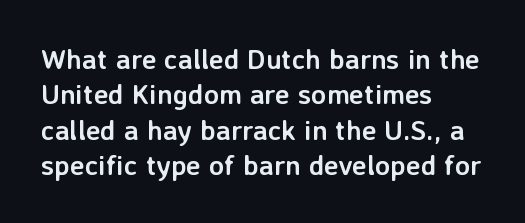
Q: Is the text bold? A: Yes.
Q: Is the text italic (slanted)? A: No, it is upright.
Q: Is the typeface a serif or a sans-serif typeface? A: Sans-serif.
Q: Is the text underlined? A: No.
Q: How is the paragraph aligned? A: Left-aligned.
Q: Is the spacing between letters normal or unusually wide? A: Normal.
Q: Is the spacing between lines tight, normal or loose? A: Normal.
Q: Width (condensed, normal, or wide)? A: Normal.
Q: Stroke contrast? A: Low.
Q: x-height? A: Medium.
Q: Monospaced? A: No.
